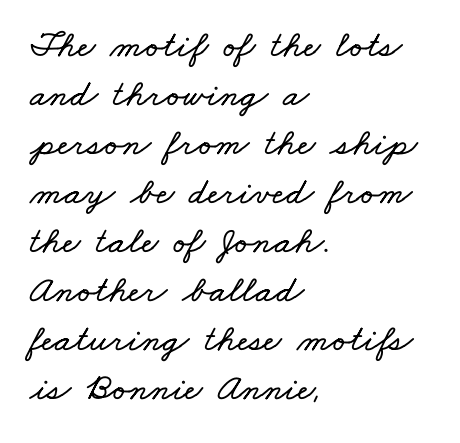
{"width": "wide", "stroke_contrast": "low", "x_height": "small", "monospaced": "no", "underline": "no", "align": "left", "line_spacing": "normal", "line_spacing_ratio": 1.29, "letter_spacing": "normal", "letter_spacing_em": 0.0, "glyph_px": 38}
